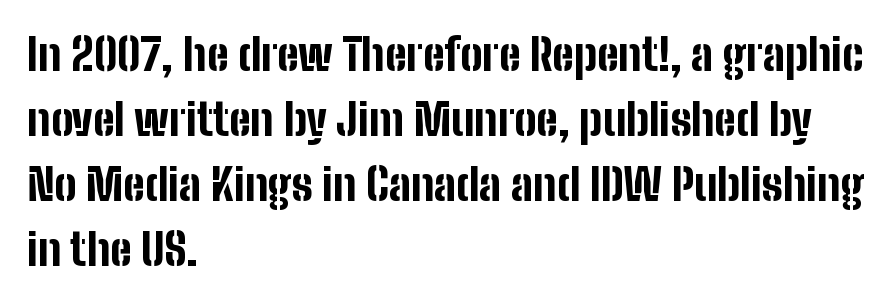
Q: Is the text bold? A: Yes.
Q: Is the text italic (slanted)? A: No, it is upright.
Q: Is the typeface a serif or a sans-serif typeface? A: Sans-serif.
Q: Is the text underlined? A: No.
Q: How is the paragraph aligned? A: Left-aligned.
Q: Is the spacing between letters normal or unusually wide? A: Normal.
Q: Is the spacing between lines tight, normal or loose? A: Normal.
Q: Width (condensed, normal, or wide)? A: Condensed.
Q: Stroke contrast? A: Low.
Q: x-height? A: Medium.
Q: Monospaced? A: No.
